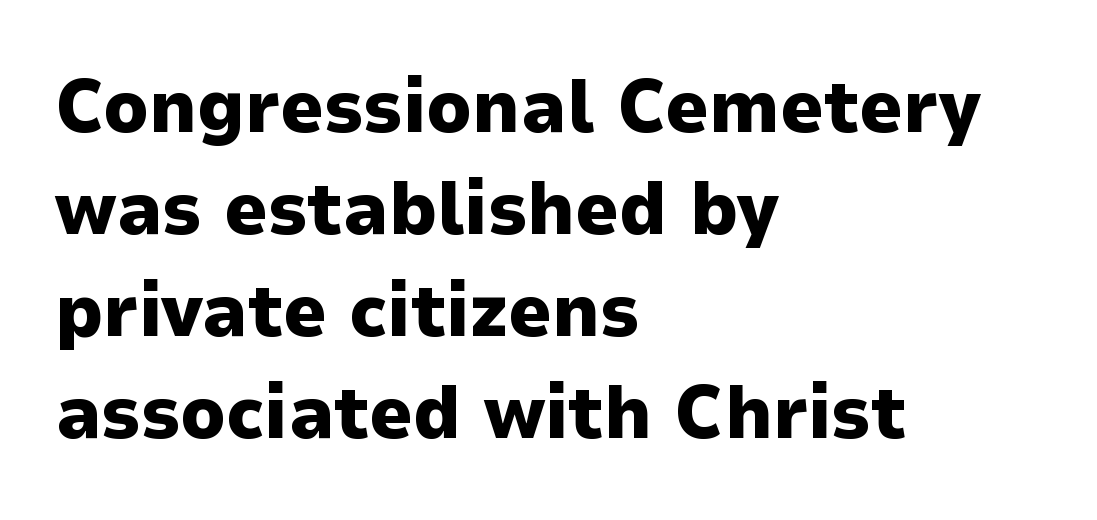
Normally led — the rows are evenly, conventionally spaced. Varying glyph widths throughout — classic text-font behaviour. Heavy-handed strokes throughout: this text is bold. These lines stack with their left ends in a neat column. Underlining? Definitely not there.
